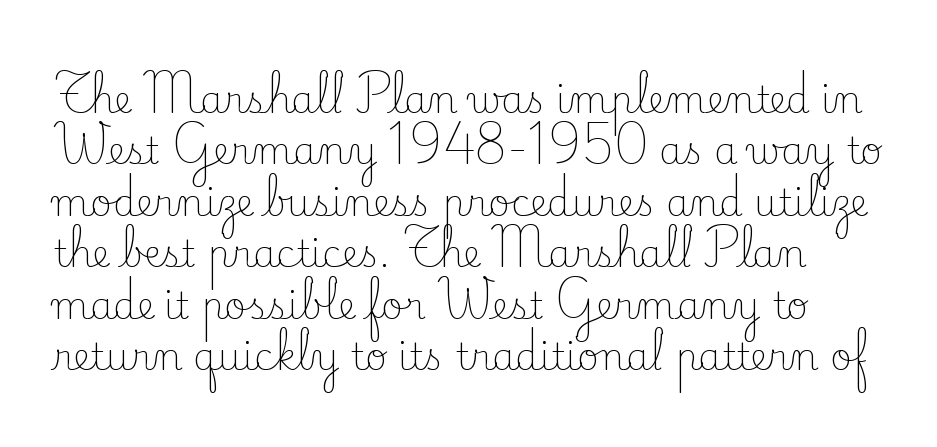
{"serif": "yes", "italic": "no", "bold": "no", "weight": "light", "width": "normal", "stroke_contrast": "low", "x_height": "small", "monospaced": "no", "underline": "no", "line_spacing": "normal", "line_spacing_ratio": 1.39, "letter_spacing": "normal", "letter_spacing_em": 0.0, "glyph_px": 37}
